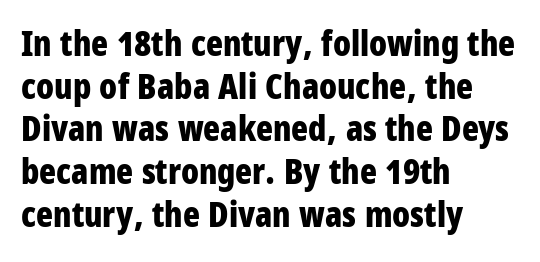
{"serif": "no", "italic": "no", "bold": "yes", "weight": "bold", "width": "condensed", "stroke_contrast": "low", "x_height": "large", "monospaced": "no", "underline": "no", "align": "left", "line_spacing_ratio": 1.22, "letter_spacing": "normal", "letter_spacing_em": 0.0, "glyph_px": 35}
